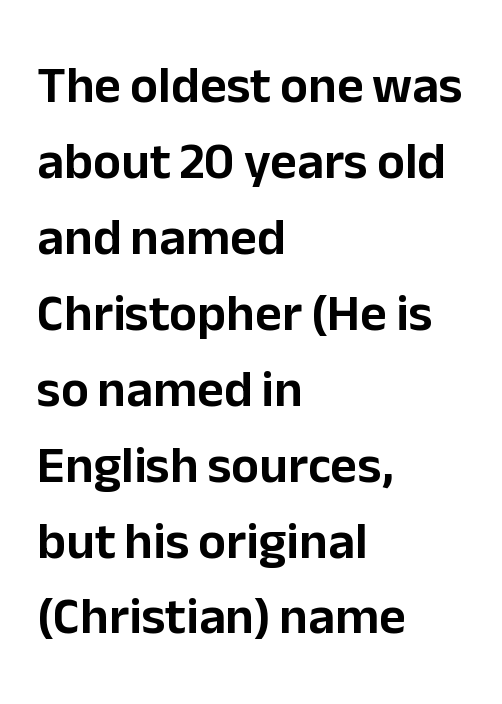
The image shows 52 px sans-serif type, upright; set left-aligned, normal line spacing (1.46x), normal letter spacing, not underlined; low stroke contrast and a medium x-height.
